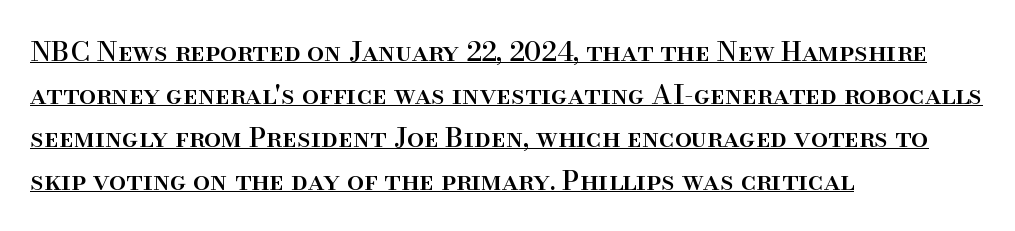
Words appear dense and cohesive because spacing is normal. When letters stand straight like this, we call the style roman or upright. Regular leading. Decoration check: the copy is underlined. Layout note: lines flush left.
